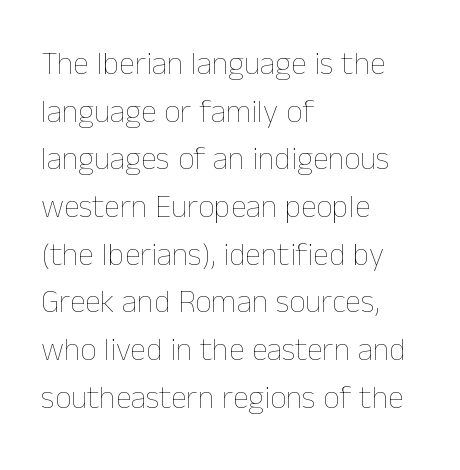
{"italic": "no", "bold": "no", "weight": "thin", "width": "normal", "stroke_contrast": "low", "x_height": "medium", "monospaced": "no", "underline": "no", "align": "left", "line_spacing": "normal", "line_spacing_ratio": 1.49, "letter_spacing": "normal", "letter_spacing_em": 0.0, "glyph_px": 32}
